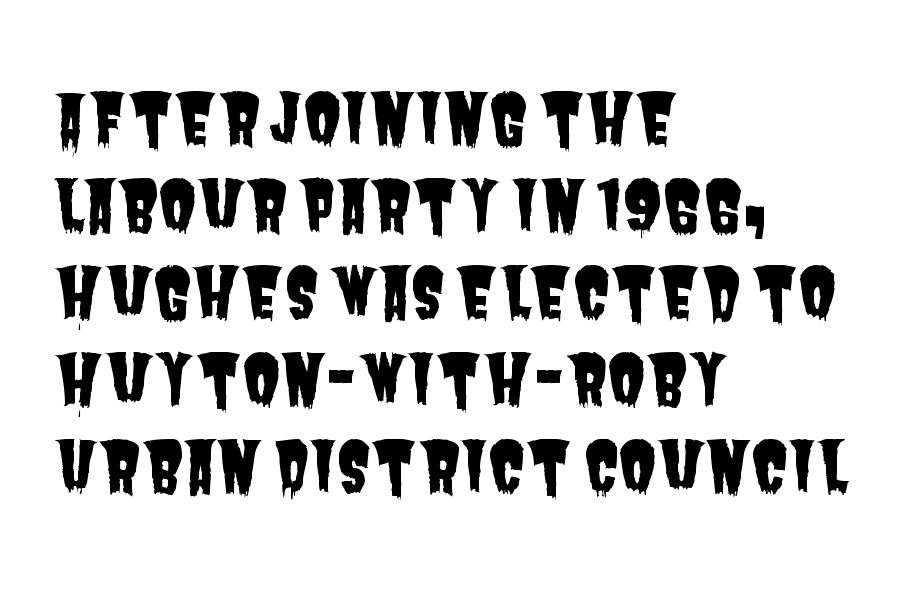
Q: Is the typeface a serif or a sans-serif typeface? A: Sans-serif.
Q: Is the text underlined? A: No.
Q: How is the paragraph aligned? A: Left-aligned.
Q: Is the spacing between letters normal or unusually wide? A: Normal.
Q: Is the spacing between lines tight, normal or loose? A: Normal.
Q: Width (condensed, normal, or wide)? A: Condensed.
Q: Stroke contrast? A: Low.
Q: x-height? A: Large.
Q: Monospaced? A: No.
